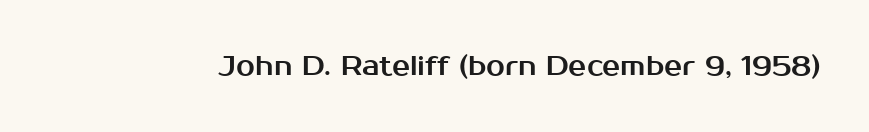
{"italic": "no", "underline": "no", "letter_spacing": "normal", "letter_spacing_em": 0.0, "glyph_px": 27}
